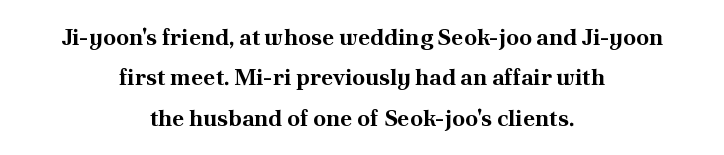
The image shows 23 px bold type, upright; set centered, line spacing 1.76x, normal letter spacing, not underlined.
